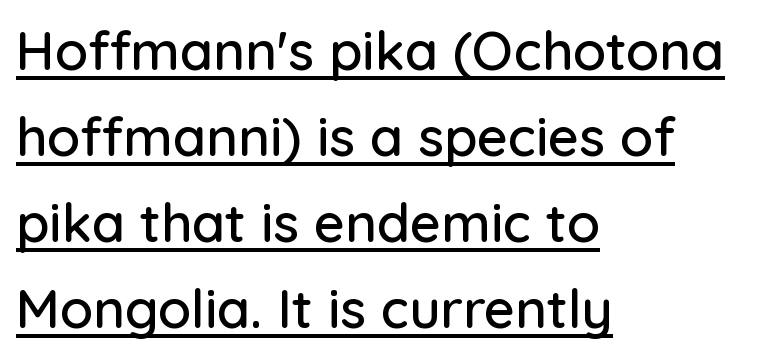
Q: Is the text italic (slanted)? A: No, it is upright.
Q: Is the typeface a serif or a sans-serif typeface? A: Sans-serif.
Q: Is the text underlined? A: Yes.
Q: How is the paragraph aligned? A: Left-aligned.
Q: Is the spacing between letters normal or unusually wide? A: Normal.
Q: Is the spacing between lines tight, normal or loose? A: Normal.
Q: Width (condensed, normal, or wide)? A: Normal.
Q: Stroke contrast? A: Low.
Q: x-height? A: Medium.
Q: Monospaced? A: No.
